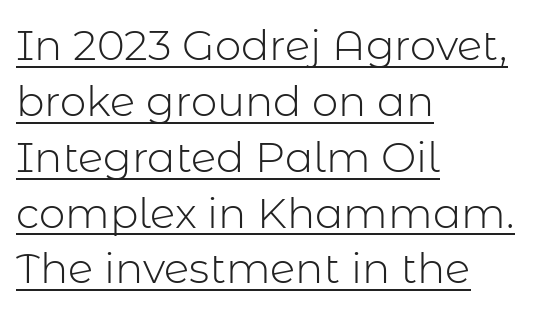
The image shows 42 px light sans-serif type, upright; set left-aligned, normal line spacing (1.33x), normal letter spacing, underlined; low stroke contrast and a medium x-height.
